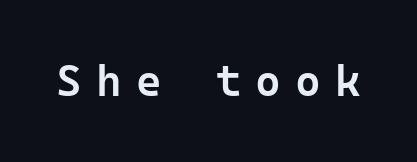
{"serif": "no", "italic": "no", "bold": "semi", "weight": "semibold", "width": "normal", "stroke_contrast": "low", "x_height": "medium", "underline": "no", "letter_spacing": "wide", "letter_spacing_em": 0.32, "glyph_px": 44}
